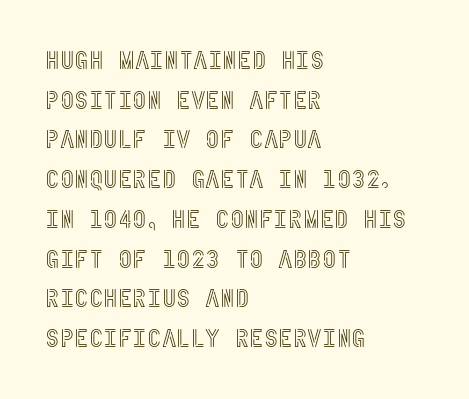
Words appear dense and cohesive because spacing is normal. Italic? Not at all — the glyphs are vertical. Horizontally, the lines are justified to the leading edge only. Leading matches the norm, producing a regular column. Each row of text sits above clean, open space.
